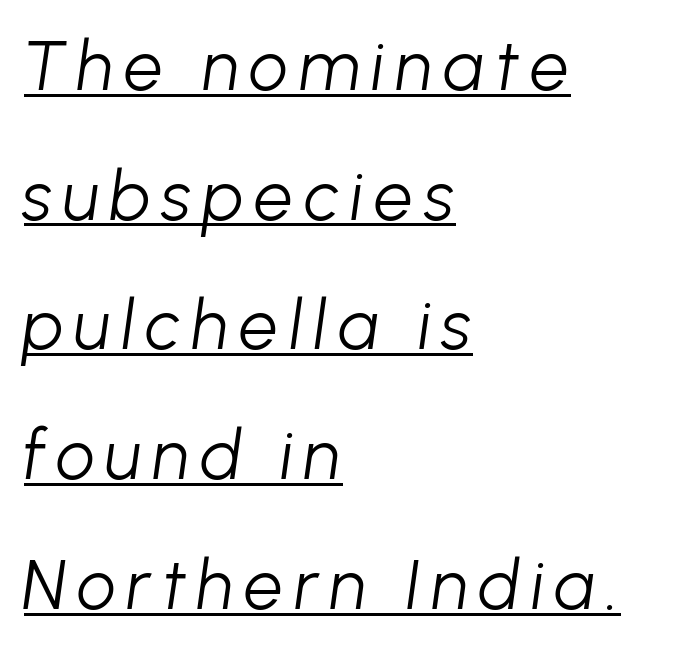
{"italic": "yes", "lean": "right", "slant_degrees": 8, "bold": "no", "weight": "light", "width": "normal", "stroke_contrast": "low", "x_height": "medium", "monospaced": "no", "underline": "yes", "align": "left", "line_spacing_ratio": 1.88, "glyph_px": 69}
